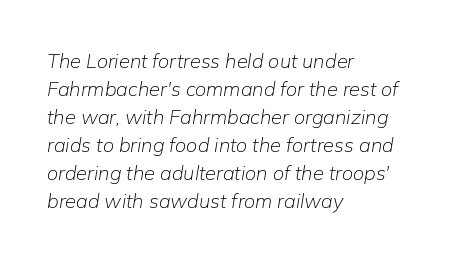
Q: Is the text bold? A: No.
Q: Is the text italic (slanted)? A: Yes, it leans right by about 9 degrees.
Q: Is the text underlined? A: No.
Q: How is the paragraph aligned? A: Left-aligned.
Q: Is the spacing between letters normal or unusually wide? A: Normal.
Q: Is the spacing between lines tight, normal or loose? A: Normal.
